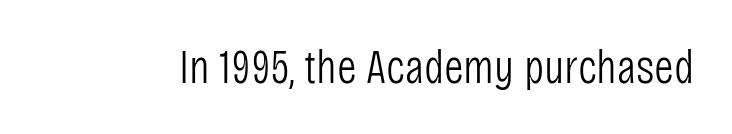
The image shows 48 px light, condensed sans-serif type, upright; set normal letter spacing, not underlined; low stroke contrast and a large x-height.
